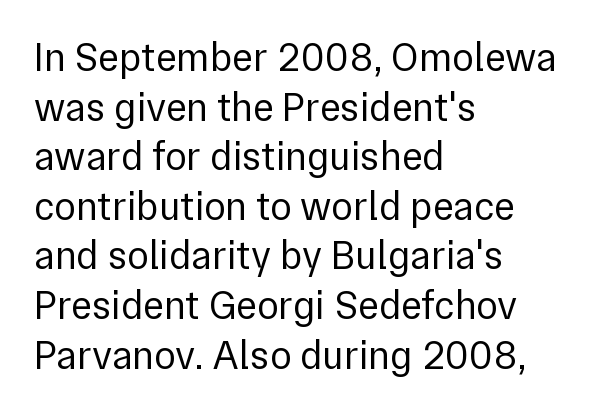
{"serif": "no", "italic": "no", "bold": "no", "weight": "regular", "width": "normal", "x_height": "medium", "monospaced": "no", "underline": "no", "align": "left", "line_spacing_ratio": 1.24, "letter_spacing": "normal", "letter_spacing_em": 0.0, "glyph_px": 40}
